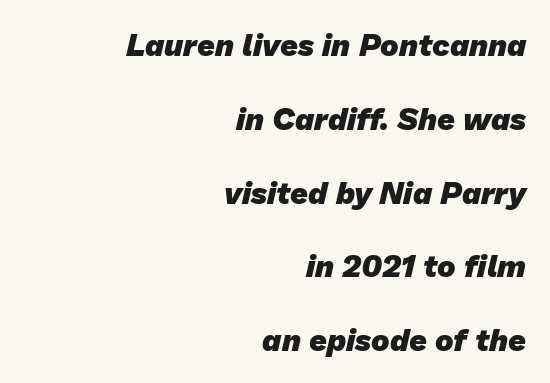
The image shows 31 px heavy sans-serif type; set right-aligned, loose line spacing (2.38x), normal letter spacing, not underlined; low stroke contrast and a medium x-height.
